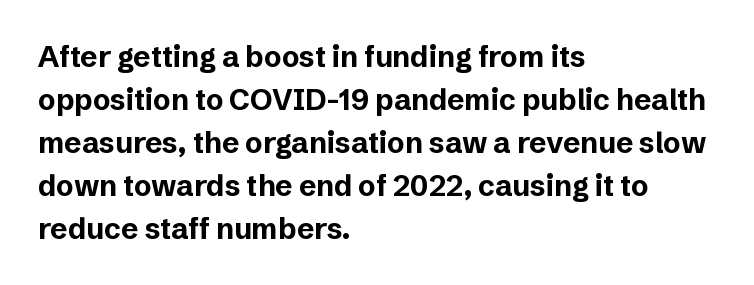
{"serif": "no", "italic": "no", "bold": "yes", "weight": "bold", "width": "normal", "stroke_contrast": "low", "x_height": "medium", "monospaced": "no", "underline": "no", "align": "left", "line_spacing": "normal", "line_spacing_ratio": 1.48, "letter_spacing": "normal", "letter_spacing_em": 0.0, "glyph_px": 29}
